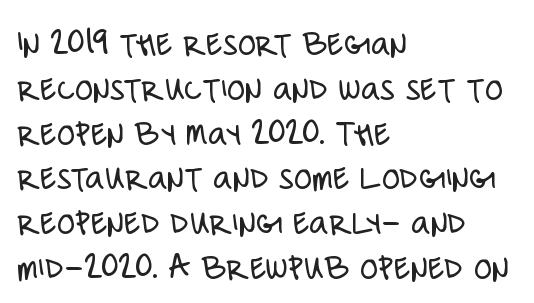
The image shows 37 px light, condensed sans-serif type, upright; set left-aligned, line spacing 1.21x, normal letter spacing, not underlined; low stroke contrast and a large x-height.
